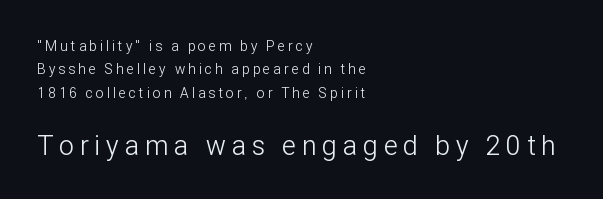
The image shows 27 px text type, upright; set left-aligned, normal line spacing (1.67x), unusually wide letter spacing (+0.23 em), not underlined; the second (bottom) block is 1.93x larger.
